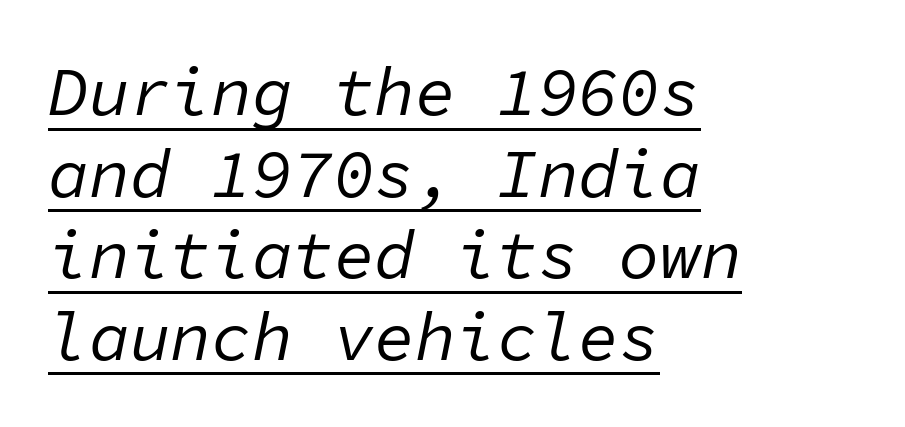
The image shows 68 px regular-weight type, italic (leaning right), monospaced; set left-aligned, line spacing 1.2x, normal letter spacing, underlined; low stroke contrast and a medium x-height.
